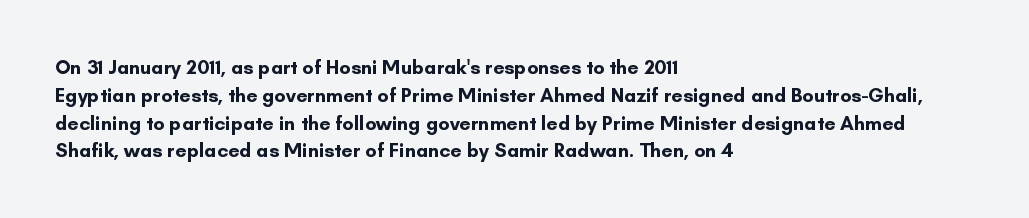
The image shows 20 px bold type, upright; set left-aligned, normal line spacing (1.39x), normal letter spacing, not underlined.
